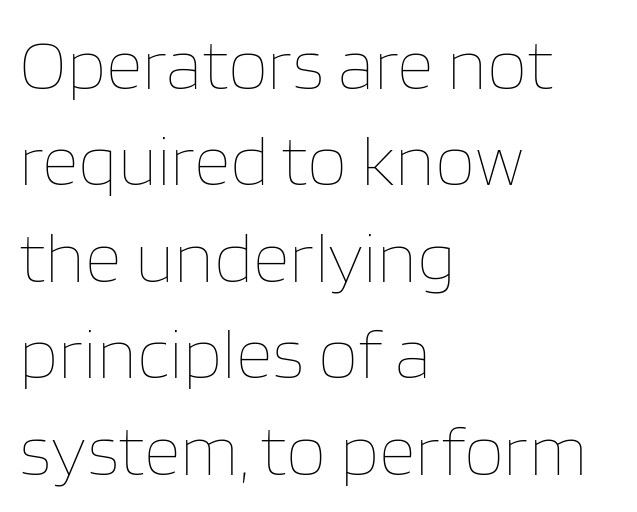
{"italic": "no", "bold": "no", "weight": "thin", "width": "normal", "stroke_contrast": "low", "x_height": "large", "monospaced": "no", "underline": "no", "align": "left", "line_spacing": "normal", "line_spacing_ratio": 1.34, "letter_spacing": "normal", "letter_spacing_em": 0.0, "glyph_px": 72}
